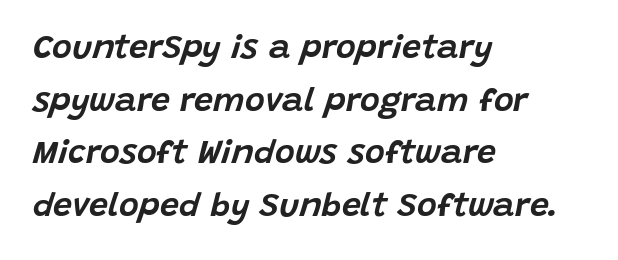
Q: Is the text italic (slanted)? A: Yes, it leans right by about 15 degrees.
Q: Is the text underlined? A: No.
Q: How is the paragraph aligned? A: Left-aligned.
Q: Is the spacing between letters normal or unusually wide? A: Normal.
Q: Is the spacing between lines tight, normal or loose? A: Normal.
Q: Width (condensed, normal, or wide)? A: Normal.
Q: Stroke contrast? A: Low.
Q: x-height? A: Large.
Q: Monospaced? A: No.
